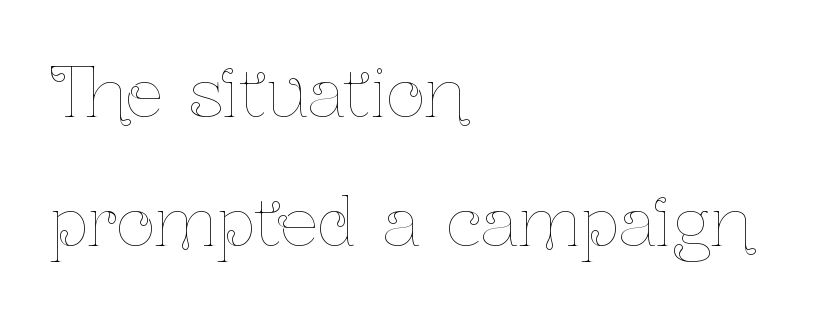
{"italic": "no", "bold": "no", "weight": "thin", "width": "condensed", "stroke_contrast": "low", "x_height": "medium", "monospaced": "no", "underline": "no", "align": "left", "line_spacing": "loose", "line_spacing_ratio": 1.93, "letter_spacing": "normal", "letter_spacing_em": 0.0, "glyph_px": 67}
